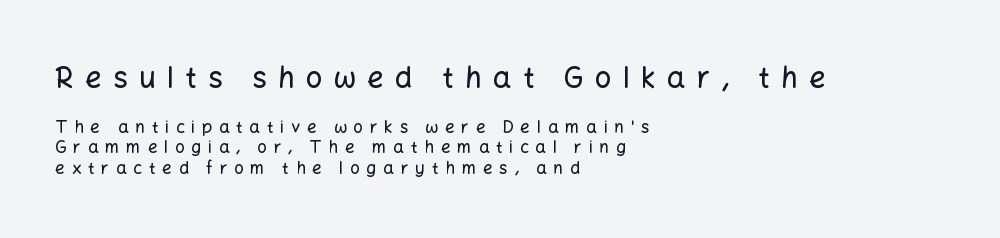
Q: Is the text italic (slanted)? A: No, it is upright.
Q: Is the typeface a serif or a sans-serif typeface? A: Sans-serif.
Q: Is the text underlined? A: No.
Q: How is the paragraph aligned? A: Left-aligned.
Q: Is the spacing between letters normal or unusually wide? A: Unusually wide.
Q: Which block of text is set in a larger size, the first (top) or the second (bottom)? A: The first (top) one.
Q: Width (condensed, normal, or wide)? A: Normal.
Q: Stroke contrast? A: Low.
Q: x-height? A: Medium.
Q: Monospaced? A: No.
